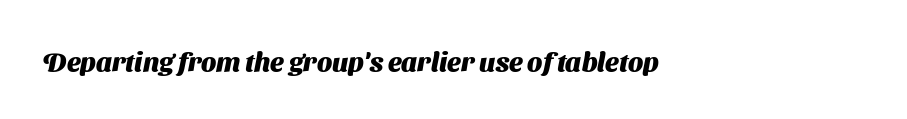
Thick stems and heavy bowls — unmistakably bold. The specimen omits any rule beneath the text block's lines. How are the letters spaced? Ordinarily, with no added tracking.
